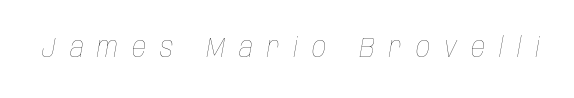
{"italic": "yes", "lean": "right", "slant_degrees": 10, "bold": "no", "weight": "thin", "width": "condensed", "stroke_contrast": "low", "x_height": "large", "monospaced": "no", "underline": "no", "letter_spacing": "wide", "letter_spacing_em": 0.49, "glyph_px": 28}
